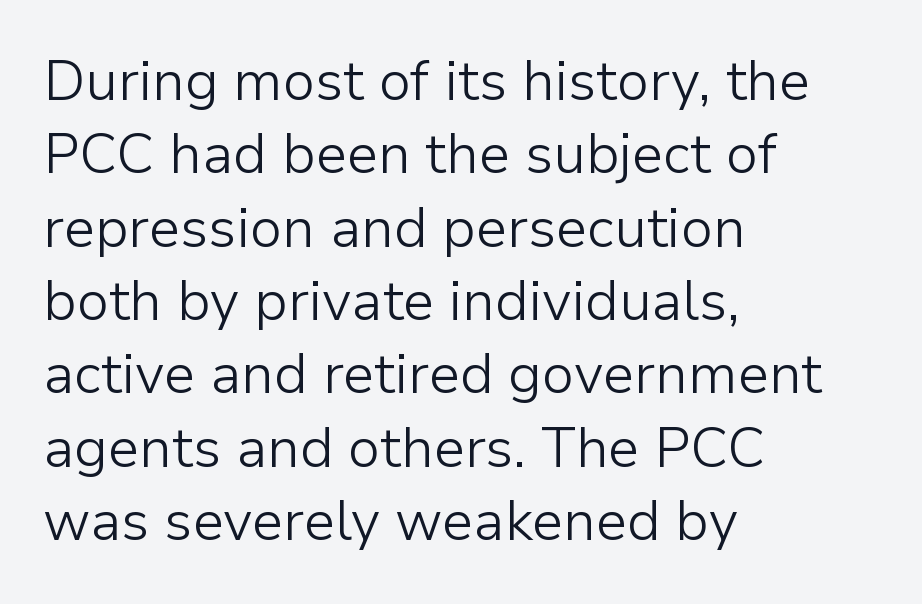
{"serif": "no", "italic": "no", "bold": "no", "weight": "light", "width": "normal", "stroke_contrast": "low", "x_height": "medium", "monospaced": "no", "underline": "no", "align": "left", "line_spacing": "normal", "line_spacing_ratio": 1.31, "letter_spacing": "normal", "letter_spacing_em": 0.0, "glyph_px": 56}
